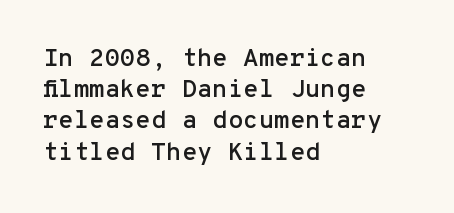
The image shows 25 px text type, upright; set left-aligned, normal line spacing (1.25x), normal letter spacing, not underlined.
